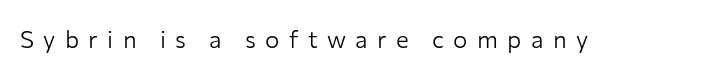
{"italic": "no", "bold": "no", "underline": "no", "letter_spacing": "wide", "letter_spacing_em": 0.39, "glyph_px": 24}
